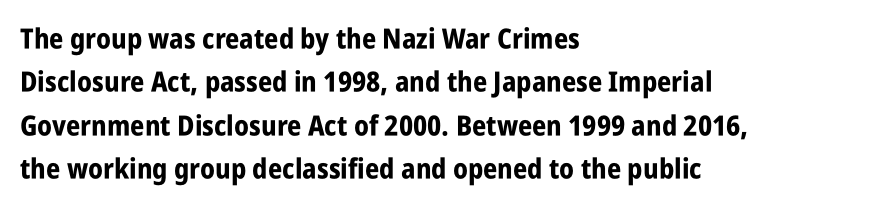
{"serif": "no", "italic": "no", "bold": "yes", "weight": "bold", "width": "condensed", "stroke_contrast": "low", "x_height": "large", "monospaced": "no", "underline": "no", "align": "left", "line_spacing": "normal", "line_spacing_ratio": 1.55, "letter_spacing": "normal", "letter_spacing_em": 0.0, "glyph_px": 28}
